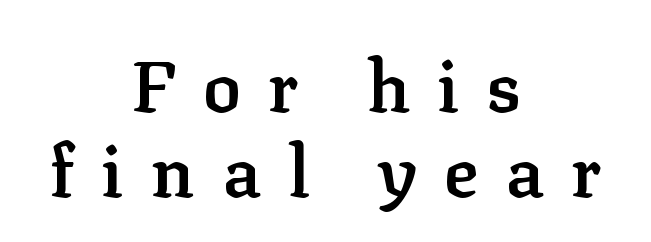
{"serif": "yes", "italic": "no", "bold": "semi", "weight": "semibold", "width": "normal", "stroke_contrast": "low", "x_height": "medium", "monospaced": "no", "underline": "no", "align": "center", "line_spacing_ratio": 1.18, "letter_spacing": "wide", "letter_spacing_em": 0.37, "glyph_px": 72}
